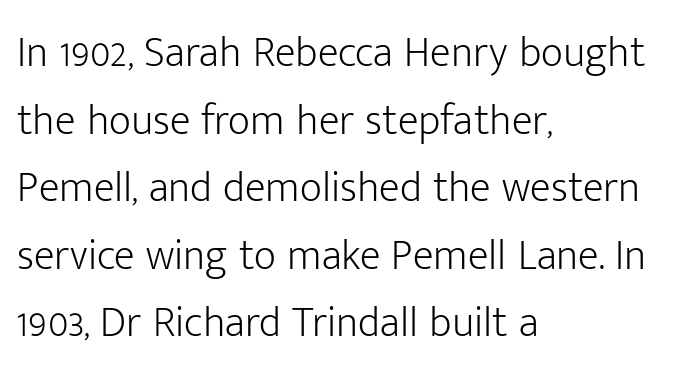
Q: Is the text bold? A: No.
Q: Is the text italic (slanted)? A: No, it is upright.
Q: Is the typeface a serif or a sans-serif typeface? A: Sans-serif.
Q: Is the text underlined? A: No.
Q: How is the paragraph aligned? A: Left-aligned.
Q: Is the spacing between letters normal or unusually wide? A: Normal.
Q: Is the spacing between lines tight, normal or loose? A: Normal.
Q: Width (condensed, normal, or wide)? A: Normal.
Q: Stroke contrast? A: Low.
Q: x-height? A: Medium.
Q: Monospaced? A: No.
